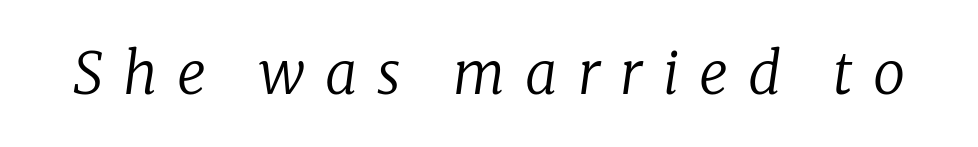
Q: Is the text bold? A: No.
Q: Is the text italic (slanted)? A: Yes, it leans right by about 8 degrees.
Q: Is the typeface a serif or a sans-serif typeface? A: Serif.
Q: Is the text underlined? A: No.
Q: Is the spacing between letters normal or unusually wide? A: Unusually wide.
Q: Width (condensed, normal, or wide)? A: Normal.
Q: Stroke contrast? A: Low.
Q: x-height? A: Medium.
Q: Monospaced? A: No.
